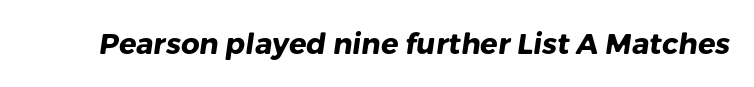
The image shows 29 px heavy sans-serif type; set normal letter spacing, not underlined; low stroke contrast and a medium x-height.
